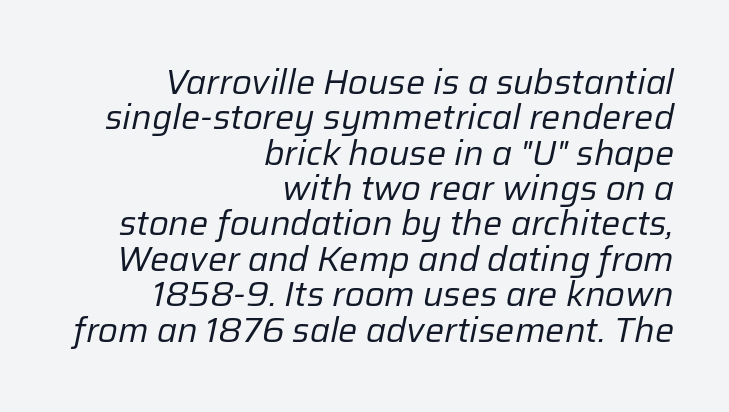
{"italic": "yes", "lean": "right", "slant_degrees": 12, "bold": "no", "weight": "regular", "width": "normal", "stroke_contrast": "low", "x_height": "medium", "monospaced": "no", "underline": "no", "align": "right", "line_spacing": "tight", "line_spacing_ratio": 1.04, "letter_spacing": "normal", "letter_spacing_em": 0.0, "glyph_px": 34}
